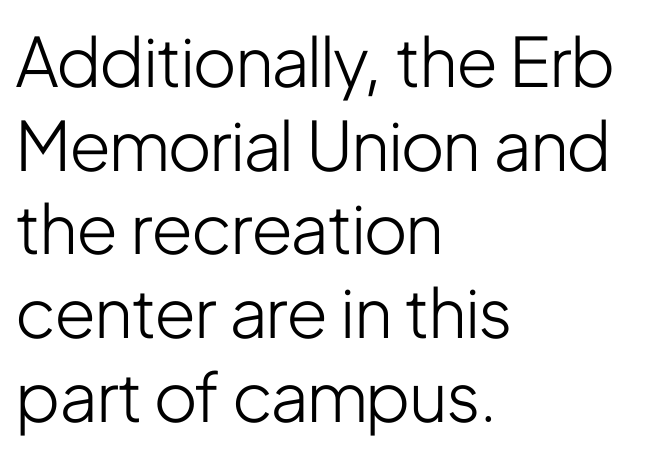
Q: Is the text bold? A: No.
Q: Is the text italic (slanted)? A: No, it is upright.
Q: Is the typeface a serif or a sans-serif typeface? A: Sans-serif.
Q: Is the text underlined? A: No.
Q: How is the paragraph aligned? A: Left-aligned.
Q: Is the spacing between letters normal or unusually wide? A: Normal.
Q: Width (condensed, normal, or wide)? A: Condensed.
Q: Stroke contrast? A: Low.
Q: x-height? A: Medium.
Q: Monospaced? A: No.
